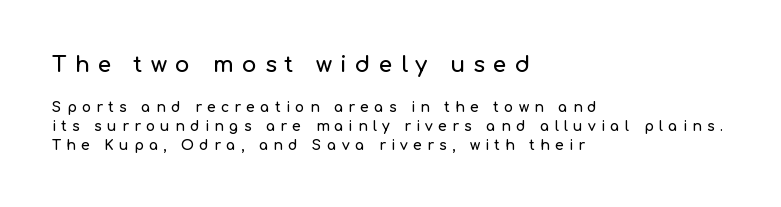
{"italic": "no", "underline": "no", "align": "left", "line_spacing": "normal", "line_spacing_ratio": 1.35, "letter_spacing": "wide", "letter_spacing_em": 0.37, "larger_block": "first", "size_ratio": 1.57, "glyph_px": 22}
